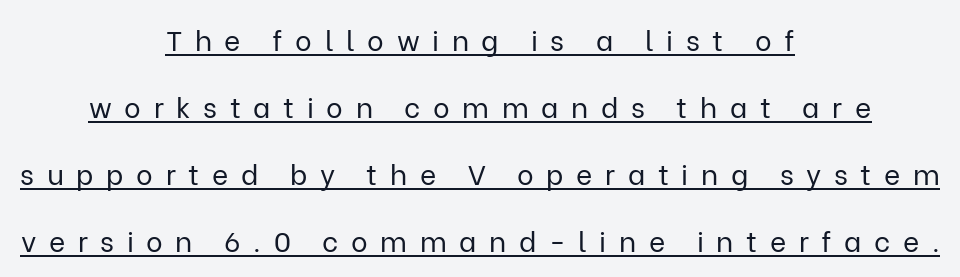
The image shows 28 px regular-weight sans-serif type, upright; set centered, loose line spacing (2.39x), unusually wide letter spacing (+0.45 em), underlined; low stroke contrast and a medium x-height.
